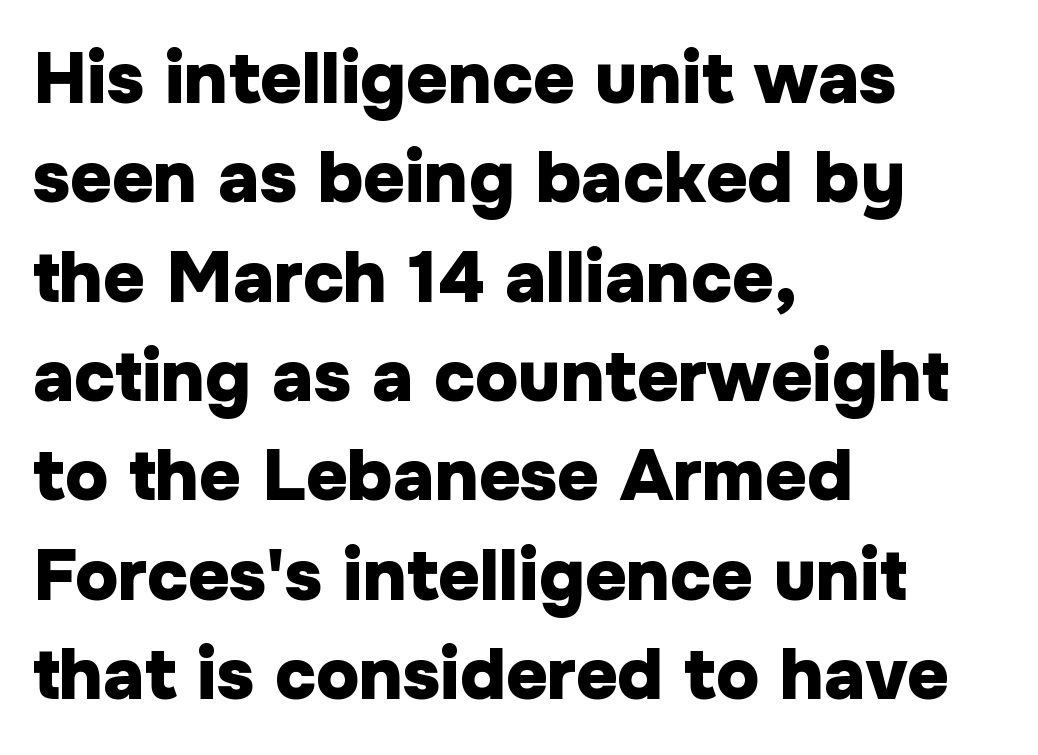
Q: Is the text bold? A: Yes.
Q: Is the text italic (slanted)? A: No, it is upright.
Q: Is the typeface a serif or a sans-serif typeface? A: Sans-serif.
Q: Is the text underlined? A: No.
Q: How is the paragraph aligned? A: Left-aligned.
Q: Is the spacing between letters normal or unusually wide? A: Normal.
Q: Is the spacing between lines tight, normal or loose? A: Normal.
Q: Width (condensed, normal, or wide)? A: Normal.
Q: Stroke contrast? A: Low.
Q: x-height? A: Medium.
Q: Monospaced? A: No.
